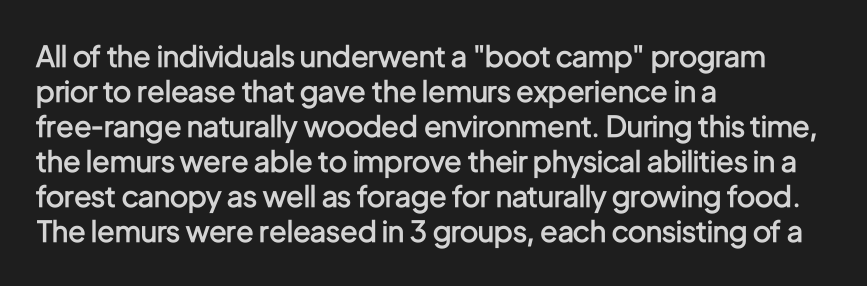
Q: Is the text bold? A: Semi-bold.
Q: Is the text italic (slanted)? A: No, it is upright.
Q: Is the typeface a serif or a sans-serif typeface? A: Sans-serif.
Q: Is the text underlined? A: No.
Q: How is the paragraph aligned? A: Left-aligned.
Q: Is the spacing between letters normal or unusually wide? A: Normal.
Q: Width (condensed, normal, or wide)? A: Condensed.
Q: Stroke contrast? A: Low.
Q: x-height? A: Medium.
Q: Monospaced? A: No.
